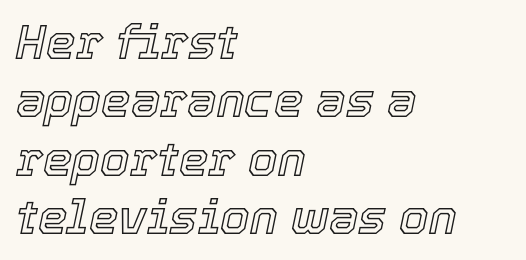
Characters follow at the spacing the type designer built in. Teacher's note: observe the even left margin — that is flush-left alignment. Each letter keeps its own natural width here, so spacing adapts to shape. Rendered with sloped, italic letterforms. Has an underline been added? It has not.
